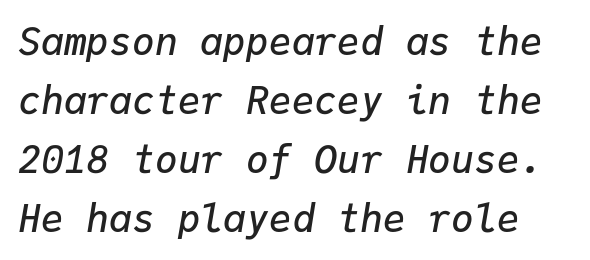
{"italic": "yes", "lean": "right", "slant_degrees": 9, "bold": "semi", "weight": "semibold", "width": "normal", "stroke_contrast": "low", "x_height": "medium", "monospaced": "yes", "underline": "no", "line_spacing": "normal", "line_spacing_ratio": 1.55, "letter_spacing": "normal", "letter_spacing_em": 0.0, "glyph_px": 38}
